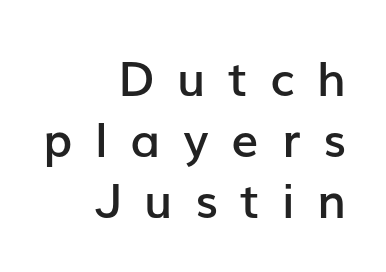
Normally led — the rows are evenly, conventionally spaced. Note the varied advance widths — an 'i' is clearly narrower than an 'm'. The characters display no serif detailing; their extremities are plain. If you drew a line through each stem, it would be perfectly vertical. The horizontal fit of the characters is loose and conspicuously gappy.
